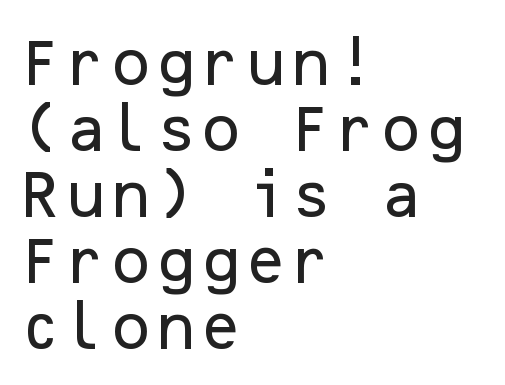
Q: Is the text italic (slanted)? A: No, it is upright.
Q: Is the typeface a serif or a sans-serif typeface? A: Sans-serif.
Q: Is the text underlined? A: No.
Q: How is the paragraph aligned? A: Left-aligned.
Q: Is the spacing between letters normal or unusually wide? A: Normal.
Q: Is the spacing between lines tight, normal or loose? A: Normal.
Q: Width (condensed, normal, or wide)? A: Normal.
Q: Stroke contrast? A: Low.
Q: x-height? A: Medium.
